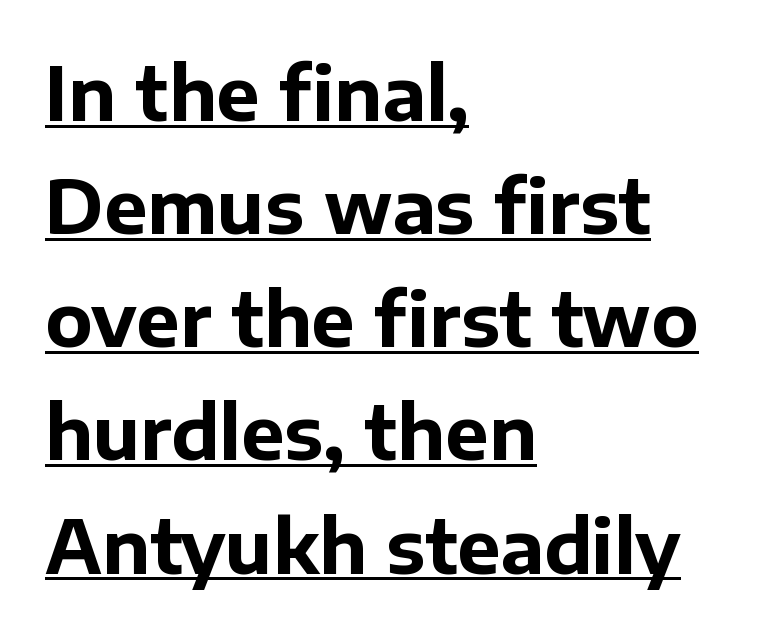
{"serif": "no", "italic": "no", "bold": "yes", "weight": "bold", "width": "normal", "stroke_contrast": "low", "x_height": "medium", "monospaced": "no", "underline": "yes", "align": "left", "line_spacing": "normal", "line_spacing_ratio": 1.55, "letter_spacing": "normal", "letter_spacing_em": 0.0, "glyph_px": 73}
